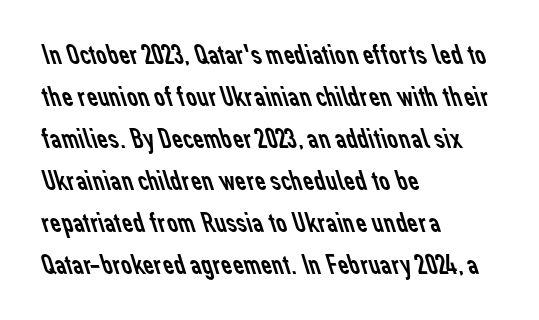
The image shows 30 px regular-weight sans-serif type; set left-aligned, normal line spacing (1.4x), normal letter spacing, not underlined; low stroke contrast and a medium x-height.
